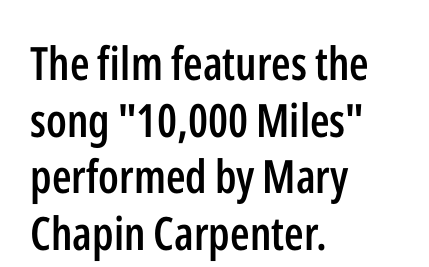
Q: Is the text bold? A: Semi-bold.
Q: Is the text italic (slanted)? A: No, it is upright.
Q: Is the typeface a serif or a sans-serif typeface? A: Sans-serif.
Q: Is the text underlined? A: No.
Q: How is the paragraph aligned? A: Left-aligned.
Q: Is the spacing between letters normal or unusually wide? A: Normal.
Q: Width (condensed, normal, or wide)? A: Condensed.
Q: Stroke contrast? A: Low.
Q: x-height? A: Medium.
Q: Monospaced? A: No.
